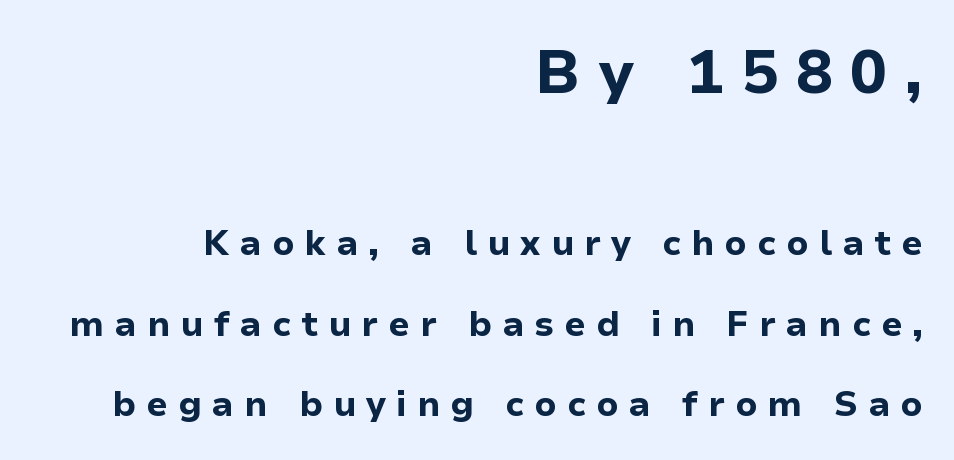
The designer went with a sans here, leaving each stem footless. Varying glyph widths throughout — classic text-font behaviour. The vertical gap from one line to the next is large. The first block has been scaled up relative to the second. Emphasis by weight is at full strength: bold. Letter spacing: wide.
